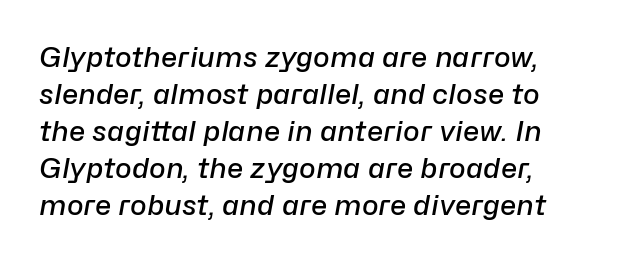
Q: Is the text bold? A: Semi-bold.
Q: Is the text italic (slanted)? A: Yes, it leans right by about 10 degrees.
Q: Is the text underlined? A: No.
Q: Is the spacing between letters normal or unusually wide? A: Normal.
Q: Is the spacing between lines tight, normal or loose? A: Normal.
Q: Width (condensed, normal, or wide)? A: Normal.
Q: Stroke contrast? A: Low.
Q: x-height? A: Medium.
Q: Monospaced? A: No.
